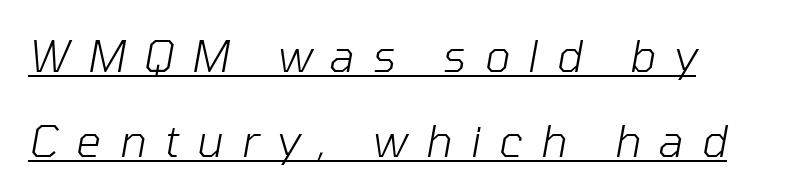
The image shows 44 px light type, italic (leaning right); set loose line spacing (1.94x), unusually wide letter spacing (+0.41 em), underlined; low stroke contrast and a medium x-height.
